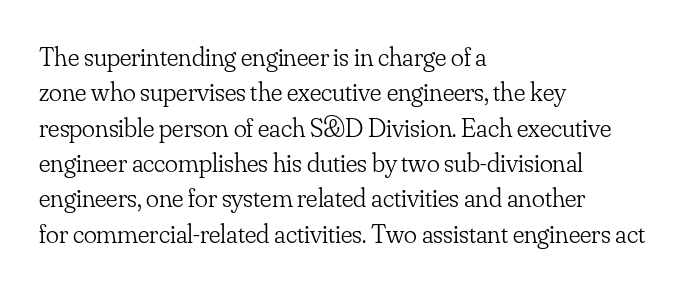
Line beginnings align vertically; line endings do not. The typography opts for an upright posture over an oblique one. Baseline-to-baseline distance is the conventional proportion of letter height. The characters are drawn with everyday or finer stroke widths. Here the glyphs are tracked normally, forming tight word shapes.
